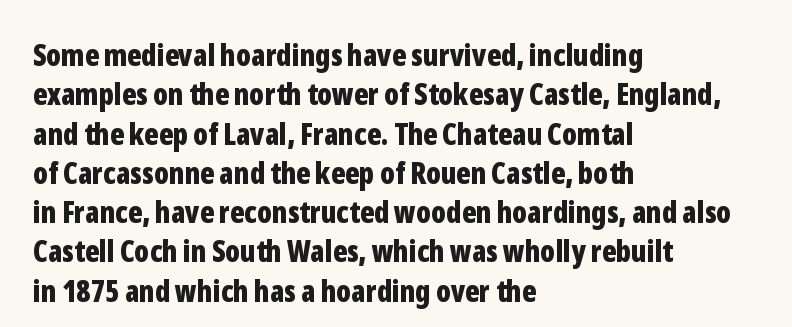
Unlike italic type, these characters show no tilt at all. These lines stack with their left ends in a neat column. Spacing between characters is what you'd get straight out of the box. Looks like regular typesetting: each glyph gets only the width it needs.
